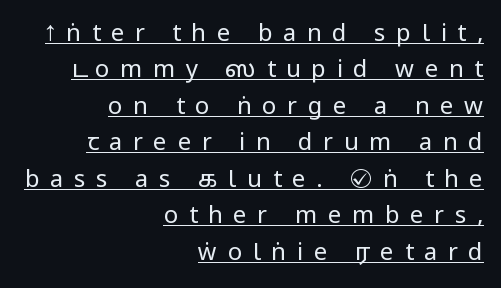
{"italic": "no", "bold": "no", "underline": "yes", "align": "right", "line_spacing": "normal", "line_spacing_ratio": 1.52, "letter_spacing": "wide", "letter_spacing_em": 0.44, "glyph_px": 24}
